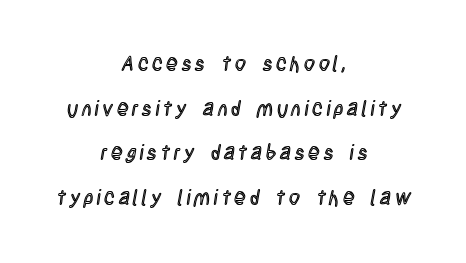
{"underline": "no", "align": "center", "line_spacing": "loose", "line_spacing_ratio": 2.13, "glyph_px": 21}
